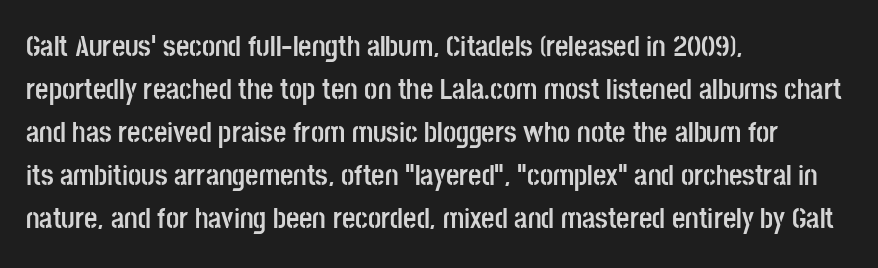
Q: Is the text bold? A: Yes.
Q: Is the text italic (slanted)? A: No, it is upright.
Q: Is the typeface a serif or a sans-serif typeface? A: Sans-serif.
Q: Is the text underlined? A: No.
Q: How is the paragraph aligned? A: Left-aligned.
Q: Is the spacing between letters normal or unusually wide? A: Normal.
Q: Is the spacing between lines tight, normal or loose? A: Normal.
Q: Width (condensed, normal, or wide)? A: Condensed.
Q: Stroke contrast? A: Low.
Q: x-height? A: Large.
Q: Monospaced? A: No.
